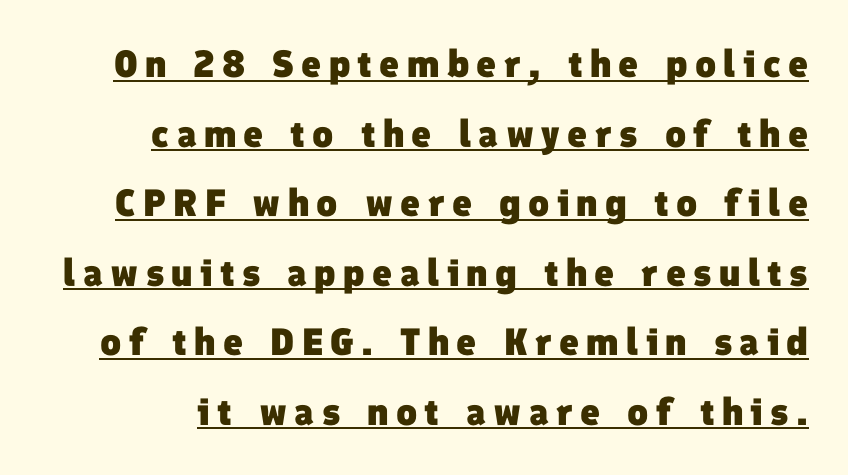
The image shows 38 px heavy sans-serif type; set line spacing 1.83x, underlined; low stroke contrast and a medium x-height.
